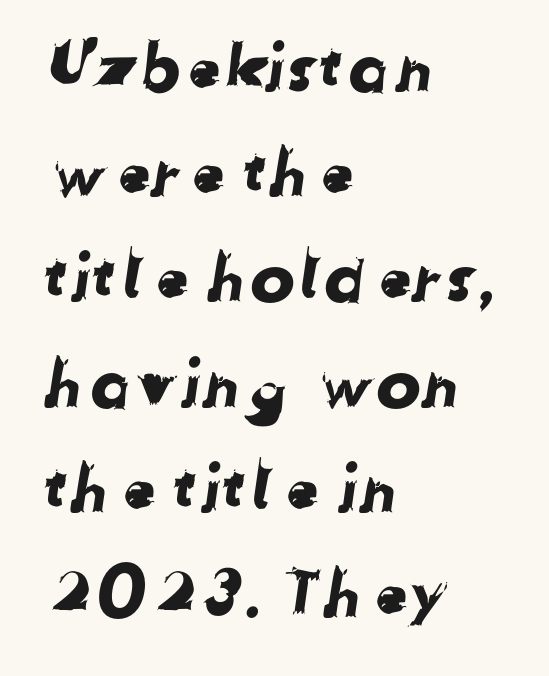
Q: Is the typeface a serif or a sans-serif typeface? A: Sans-serif.
Q: Is the text underlined? A: No.
Q: How is the paragraph aligned? A: Left-aligned.
Q: Is the spacing between letters normal or unusually wide? A: Normal.
Q: Is the spacing between lines tight, normal or loose? A: Normal.
Q: Width (condensed, normal, or wide)? A: Normal.
Q: Stroke contrast? A: Low.
Q: x-height? A: Medium.
Q: Monospaced? A: No.
